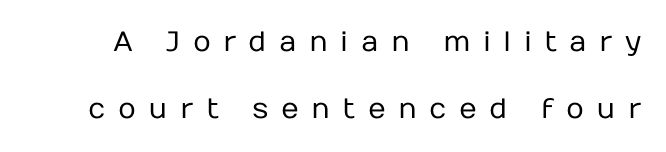
Q: Is the text bold? A: No.
Q: Is the text italic (slanted)? A: No, it is upright.
Q: Is the typeface a serif or a sans-serif typeface? A: Sans-serif.
Q: Is the text underlined? A: No.
Q: Is the spacing between letters normal or unusually wide? A: Unusually wide.
Q: Is the spacing between lines tight, normal or loose? A: Loose.
Q: Width (condensed, normal, or wide)? A: Normal.
Q: Stroke contrast? A: Low.
Q: x-height? A: Medium.
Q: Monospaced? A: No.
